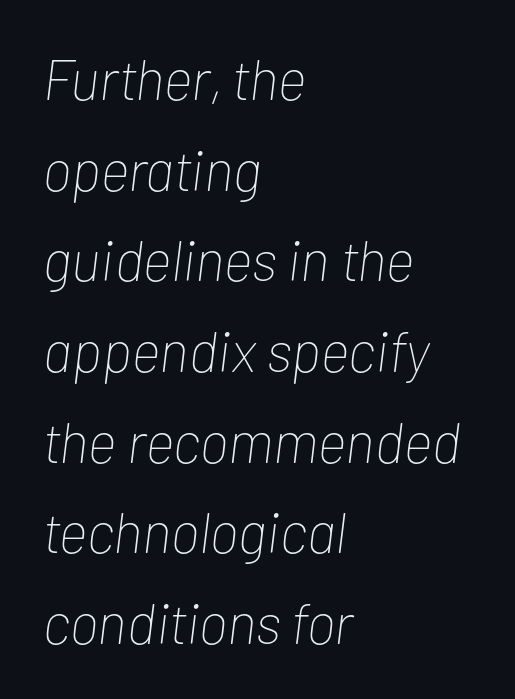
{"italic": "yes", "lean": "right", "slant_degrees": 7, "bold": "no", "weight": "thin", "width": "condensed", "stroke_contrast": "low", "x_height": "medium", "monospaced": "no", "underline": "no", "align": "left", "line_spacing": "normal", "line_spacing_ratio": 1.59, "letter_spacing": "normal", "letter_spacing_em": 0.0, "glyph_px": 57}
